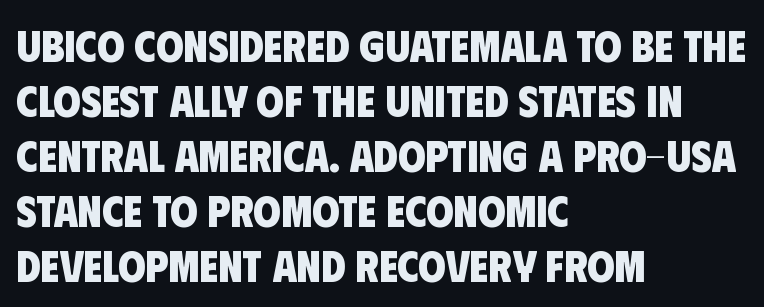
The horizontal fit of the characters is conventional and even. Serifs: no, the terminals of the letterforms are clean. Set as a true bold cut, around the 700 mark. The leading is moderate, giving the passage an even texture. The space directly below the letters is spotless.
